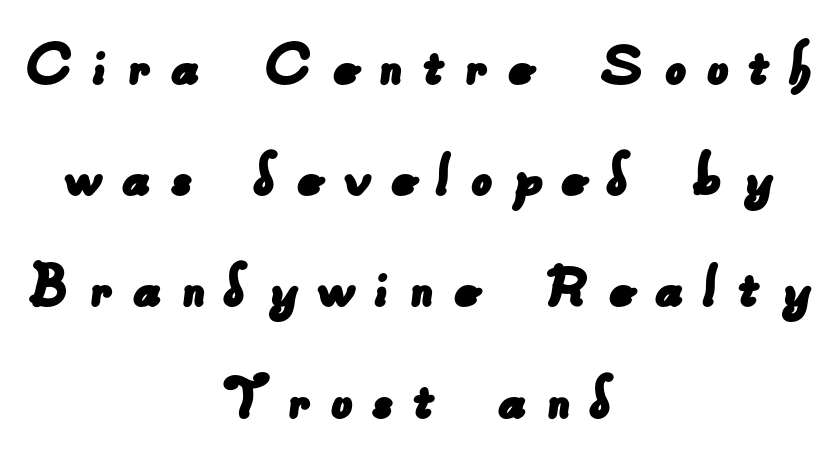
Classification — sans serif. Each line is balanced around a shared central axis. Normally led — the rows are evenly, conventionally spaced. There is plenty of visible air inserted between adjacent glyphs.
